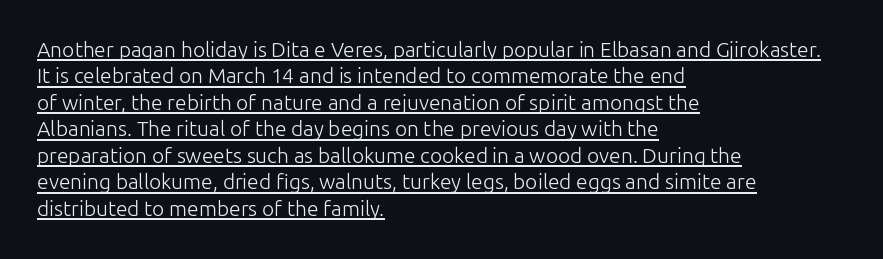
This sample is left-justified, so line endings fall wherever the words run out. How would I describe the line gaps? Plain and ordinary. A typesetter would call this zero additional tracking. Italic? Not at all — the glyphs are vertical. Heft: none added — not bold. Honestly, the underline is the first thing you notice here.
